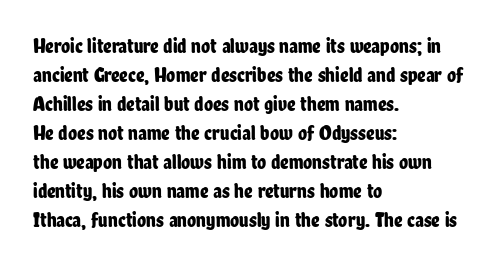
Q: Is the text italic (slanted)? A: No, it is upright.
Q: Is the text underlined? A: No.
Q: How is the paragraph aligned? A: Left-aligned.
Q: Is the spacing between letters normal or unusually wide? A: Normal.
Q: Is the spacing between lines tight, normal or loose? A: Normal.
